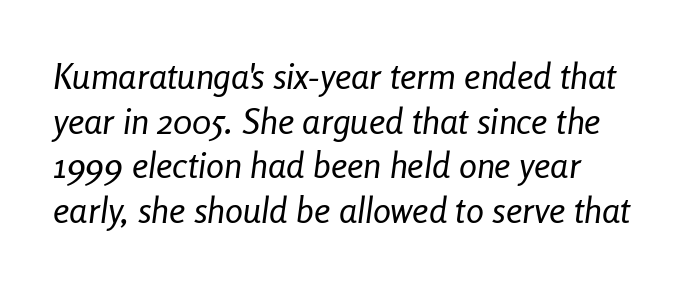
The image shows 36 px regular-weight, condensed type, italic (leaning right); set line spacing 1.24x, normal letter spacing, not underlined; low stroke contrast and a medium x-height.
